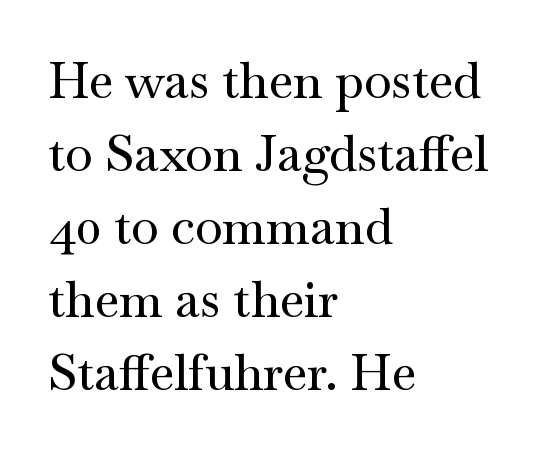
Students, observe: this is what conventionally led text looks like. Tall strokes in this sample are plumb rather than angled. The font family rendered here belongs to the serif group. A typesetter would call this zero additional tracking. Underlining? Definitely not there. A classic flush-left, rag-right setting is used for this passage.
